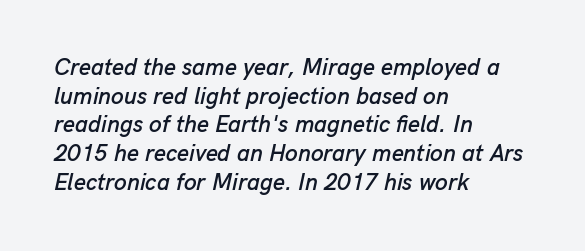
Spacing between characters is what you'd get straight out of the box. Is the type slanted? Yes — the strokes lean at a clear angle. Horizontal alignment here is leftward, the default for most running prose. The string is rendered with underlining switched off.
